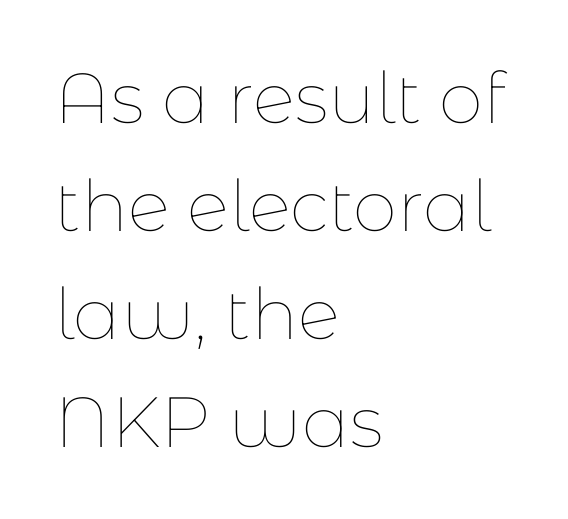
Is there much room between lines? A standard amount, neither cramped nor airy. Type without underlining. This is not heavy type; no bold has been used. Here the designer chose a conventional face with non-uniform glyph widths. The axis of the letterforms is exactly vertical.
